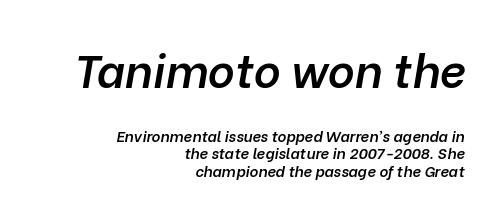
Q: Is the text bold? A: Semi-bold.
Q: Is the text italic (slanted)? A: Yes, it leans right by about 10 degrees.
Q: Is the text underlined? A: No.
Q: How is the paragraph aligned? A: Right-aligned.
Q: Is the spacing between letters normal or unusually wide? A: Normal.
Q: Which block of text is set in a larger size, the first (top) or the second (bottom)? A: The first (top) one.
Q: Width (condensed, normal, or wide)? A: Normal.
Q: Stroke contrast? A: Low.
Q: x-height? A: Medium.
Q: Monospaced? A: No.
